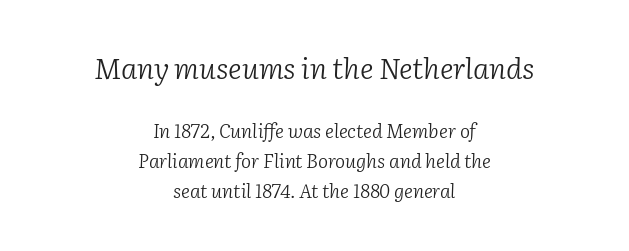
The image shows 29 px light serif type, italic (leaning right); set centered, normal line spacing (1.6x), normal letter spacing, not underlined; the first (top) block is 1.53x larger; low stroke contrast and a medium x-height.
